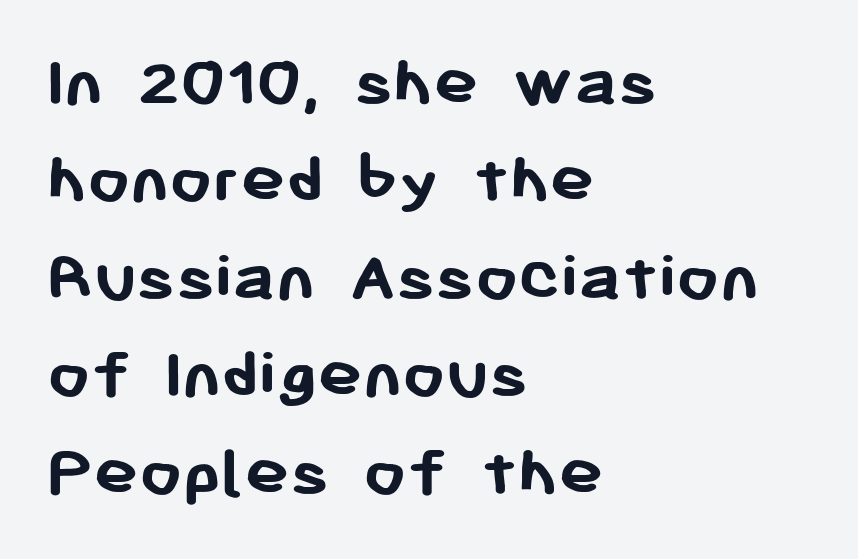
Q: Is the text bold? A: Yes.
Q: Is the text italic (slanted)? A: No, it is upright.
Q: Is the typeface a serif or a sans-serif typeface? A: Sans-serif.
Q: Is the text underlined? A: No.
Q: How is the paragraph aligned? A: Left-aligned.
Q: Is the spacing between letters normal or unusually wide? A: Normal.
Q: Is the spacing between lines tight, normal or loose? A: Normal.
Q: Width (condensed, normal, or wide)? A: Normal.
Q: Stroke contrast? A: Low.
Q: x-height? A: Medium.
Q: Monospaced? A: No.
